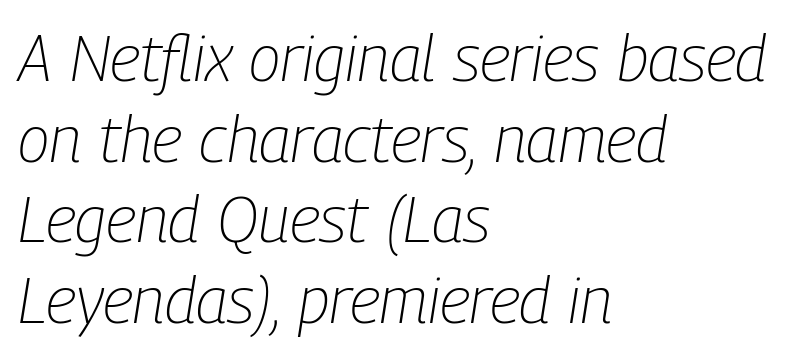
The image shows 65 px light, condensed type, italic (leaning right); set left-aligned, line spacing 1.24x, normal letter spacing, not underlined; low stroke contrast and a medium x-height.
